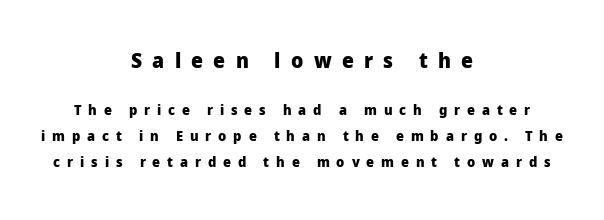
The image shows 21 px bold type, upright; set centered, line spacing 1.86x, unusually wide letter spacing (+0.49 em), not underlined; the first (top) block is 1.5x larger.
